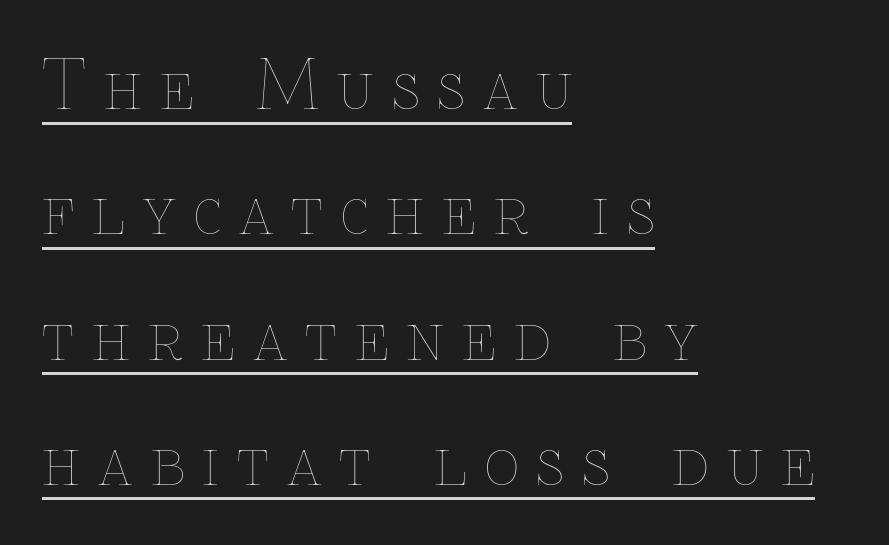
The image shows 67 px thin type, upright; set left-aligned, line spacing 1.87x, unusually wide letter spacing (+0.27 em), underlined; low stroke contrast and a medium x-height.
